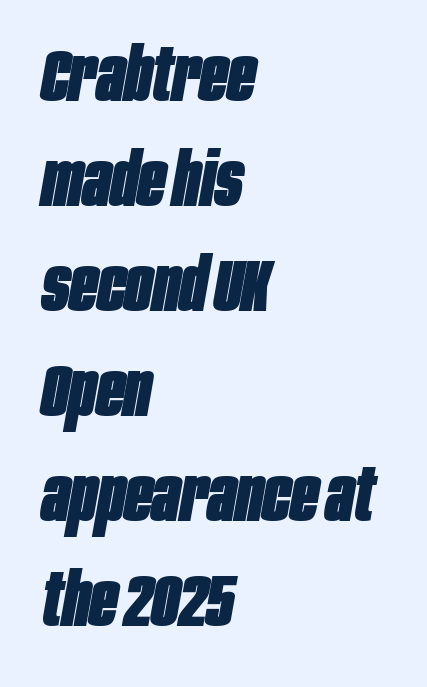
The image shows 74 px heavy, condensed type, italic (leaning right); set left-aligned, normal line spacing (1.42x), normal letter spacing, not underlined; low stroke contrast and a large x-height.
